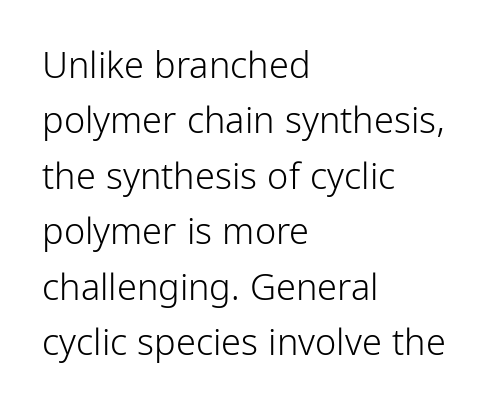
The image shows 36 px light, condensed sans-serif type, upright; set left-aligned, normal line spacing (1.54x), normal letter spacing, not underlined; low stroke contrast and a medium x-height.
